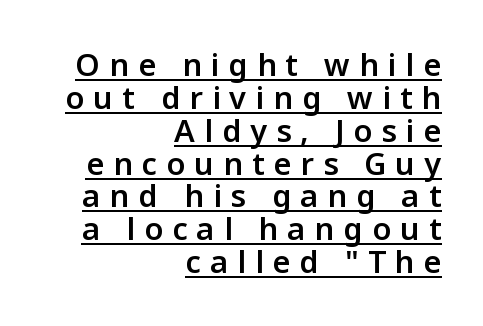
The image shows 31 px semibold sans-serif type, upright; set right-aligned, tight line spacing (1.06x), unusually wide letter spacing (+0.29 em), underlined; low stroke contrast and a medium x-height.
